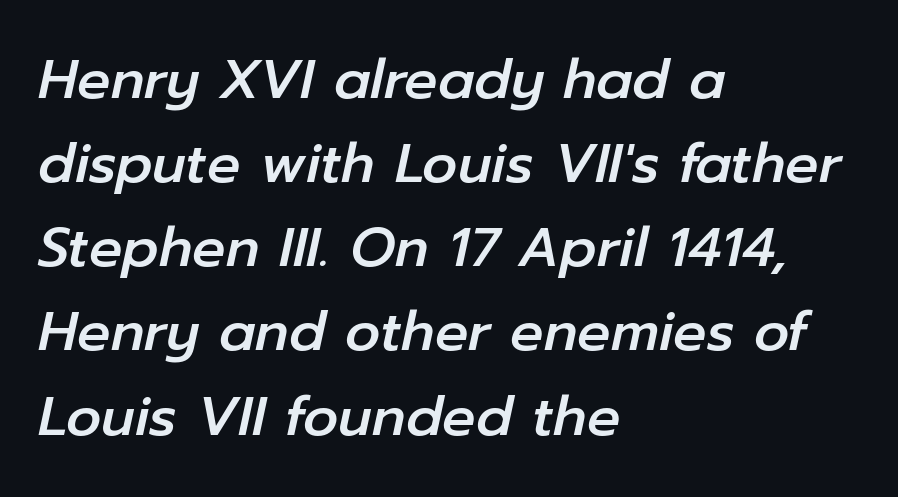
{"italic": "yes", "lean": "right", "slant_degrees": 12, "width": "normal", "stroke_contrast": "low", "x_height": "medium", "monospaced": "no", "underline": "no", "align": "left", "line_spacing": "normal", "line_spacing_ratio": 1.53, "letter_spacing": "normal", "letter_spacing_em": 0.0, "glyph_px": 55}
